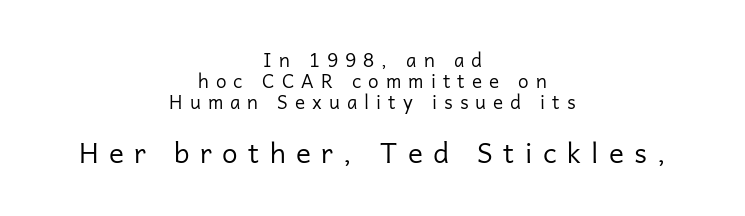
Weight: regular or lighter. The letters in the lower block stand taller than those in the block above. This sample uses a sans-serif face. The vertical gap from one line to the next is small. Italic? Not at all — the glyphs are vertical. Think of a printed novel: that variable character pitch is what you see here.
